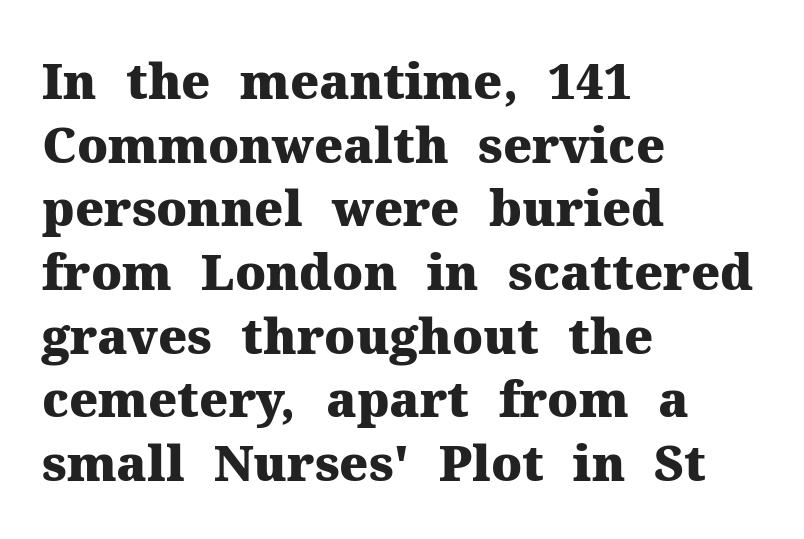
{"serif": "yes", "italic": "no", "bold": "yes", "weight": "heavy", "width": "normal", "stroke_contrast": "medium", "x_height": "medium", "monospaced": "no", "underline": "no", "align": "left", "line_spacing": "normal", "line_spacing_ratio": 1.3, "letter_spacing": "normal", "letter_spacing_em": 0.0, "glyph_px": 49}
